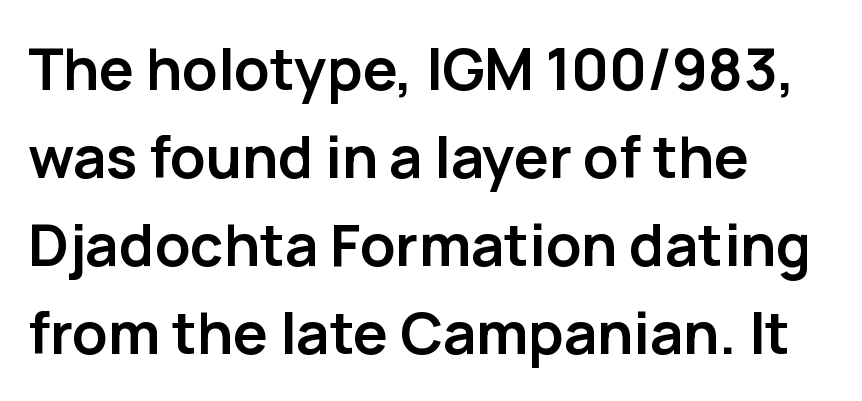
{"serif": "no", "italic": "no", "bold": "yes", "weight": "semibold", "width": "normal", "stroke_contrast": "low", "x_height": "medium", "monospaced": "no", "underline": "no", "align": "left", "line_spacing": "normal", "line_spacing_ratio": 1.52, "letter_spacing": "normal", "letter_spacing_em": 0.0, "glyph_px": 58}
